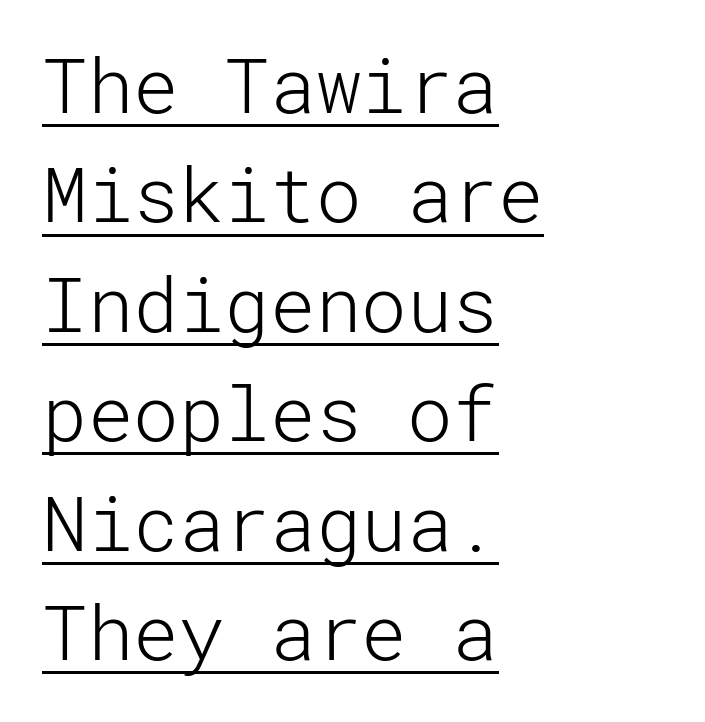
{"serif": "no", "italic": "no", "bold": "no", "weight": "light", "width": "normal", "stroke_contrast": "low", "x_height": "medium", "underline": "yes", "align": "left", "line_spacing": "normal", "line_spacing_ratio": 1.44, "letter_spacing": "normal", "letter_spacing_em": 0.0, "glyph_px": 76}
